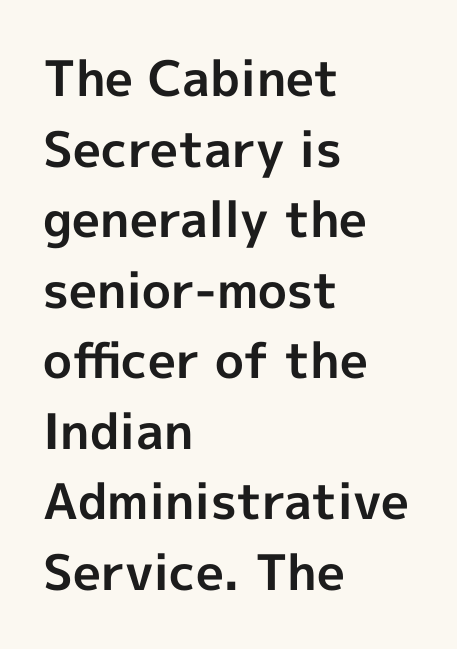
Q: Is the text bold? A: Yes.
Q: Is the text italic (slanted)? A: No, it is upright.
Q: Is the typeface a serif or a sans-serif typeface? A: Sans-serif.
Q: Is the text underlined? A: No.
Q: How is the paragraph aligned? A: Left-aligned.
Q: Is the spacing between letters normal or unusually wide? A: Normal.
Q: Is the spacing between lines tight, normal or loose? A: Normal.
Q: Width (condensed, normal, or wide)? A: Normal.
Q: x-height? A: Medium.
Q: Monospaced? A: No.
